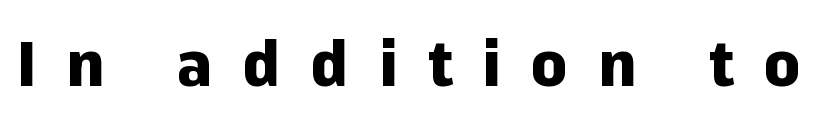
The image shows 64 px heavy sans-serif type, upright; set unusually wide letter spacing (+0.47 em), not underlined; low stroke contrast and a medium x-height.
